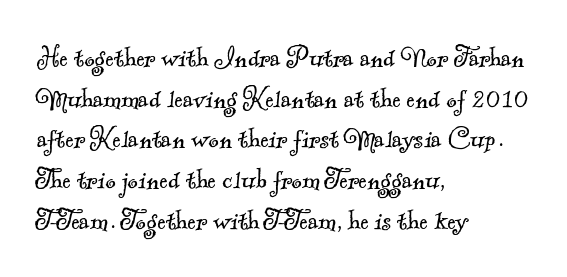
{"serif": "yes", "bold": "no", "weight": "light", "width": "normal", "x_height": "small", "monospaced": "no", "underline": "no", "align": "left", "line_spacing": "normal", "line_spacing_ratio": 1.27, "letter_spacing": "normal", "letter_spacing_em": 0.0, "glyph_px": 32}
